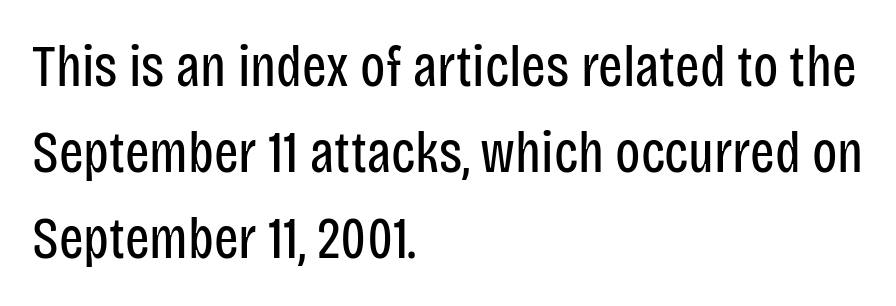
Ascenders rise straight up at ninety degrees. What stands out about the letter spacing? Nothing — it is the standard amount. The rendering uses a moderate line-height, typical for paragraphs. Notice how the passage keeps a crisp vertical edge on the left only. The rendering uses natural spacing where letterforms have individual widths.
